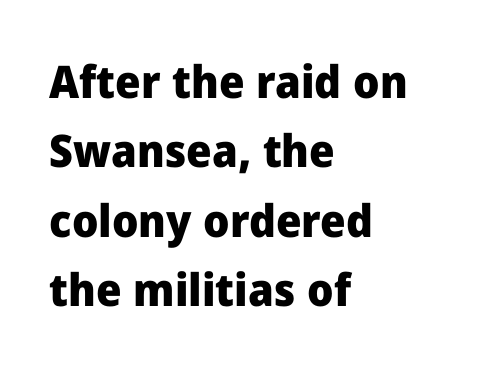
Q: Is the text bold? A: Yes.
Q: Is the text italic (slanted)? A: No, it is upright.
Q: Is the typeface a serif or a sans-serif typeface? A: Sans-serif.
Q: Is the text underlined? A: No.
Q: How is the paragraph aligned? A: Left-aligned.
Q: Is the spacing between letters normal or unusually wide? A: Normal.
Q: Is the spacing between lines tight, normal or loose? A: Normal.
Q: Width (condensed, normal, or wide)? A: Normal.
Q: Stroke contrast? A: Low.
Q: x-height? A: Medium.
Q: Monospaced? A: No.
